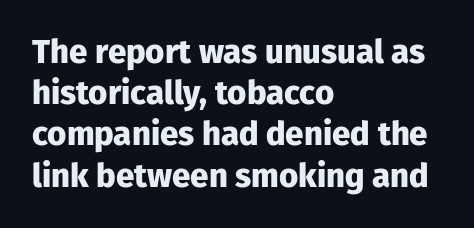
{"serif": "no", "italic": "no", "bold": "yes", "weight": "heavy", "width": "normal", "stroke_contrast": "low", "x_height": "medium", "monospaced": "no", "underline": "no", "align": "left", "line_spacing": "normal", "line_spacing_ratio": 1.25, "letter_spacing": "normal", "letter_spacing_em": 0.0, "glyph_px": 33}
